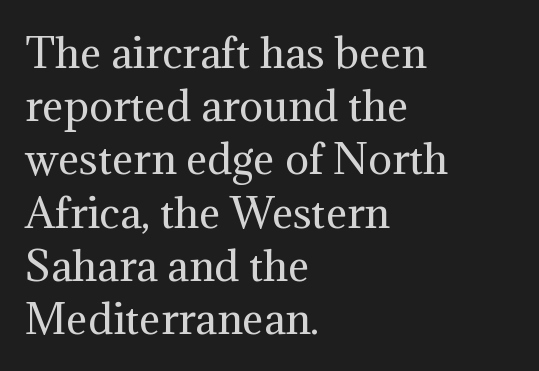
Q: Is the text bold? A: No.
Q: Is the text italic (slanted)? A: No, it is upright.
Q: Is the typeface a serif or a sans-serif typeface? A: Serif.
Q: Is the text underlined? A: No.
Q: How is the paragraph aligned? A: Left-aligned.
Q: Is the spacing between letters normal or unusually wide? A: Normal.
Q: Is the spacing between lines tight, normal or loose? A: Normal.
Q: Width (condensed, normal, or wide)? A: Normal.
Q: Stroke contrast? A: Medium.
Q: x-height? A: Medium.
Q: Monospaced? A: No.
